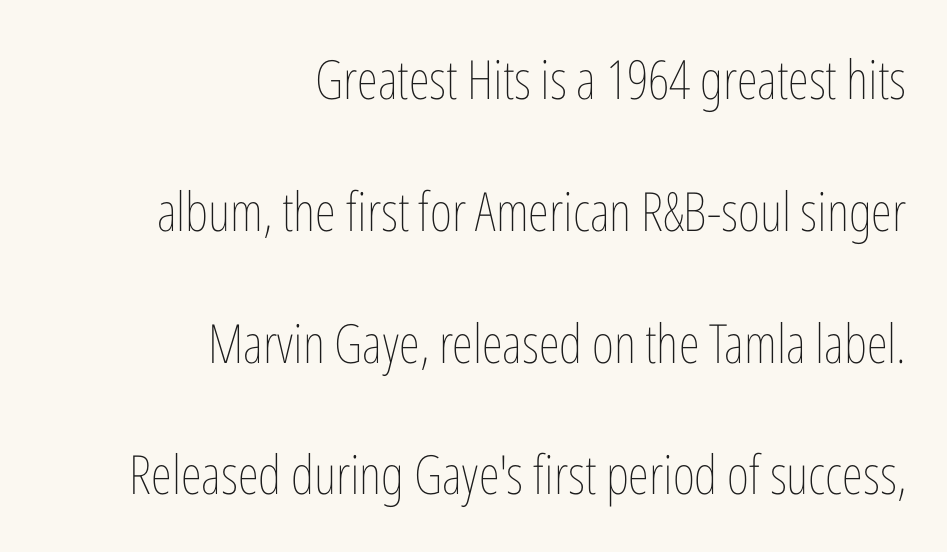
{"italic": "no", "bold": "no", "weight": "thin", "width": "condensed", "stroke_contrast": "low", "x_height": "medium", "monospaced": "no", "underline": "no", "align": "right", "line_spacing": "loose", "line_spacing_ratio": 2.44, "letter_spacing": "normal", "letter_spacing_em": 0.0, "glyph_px": 54}
